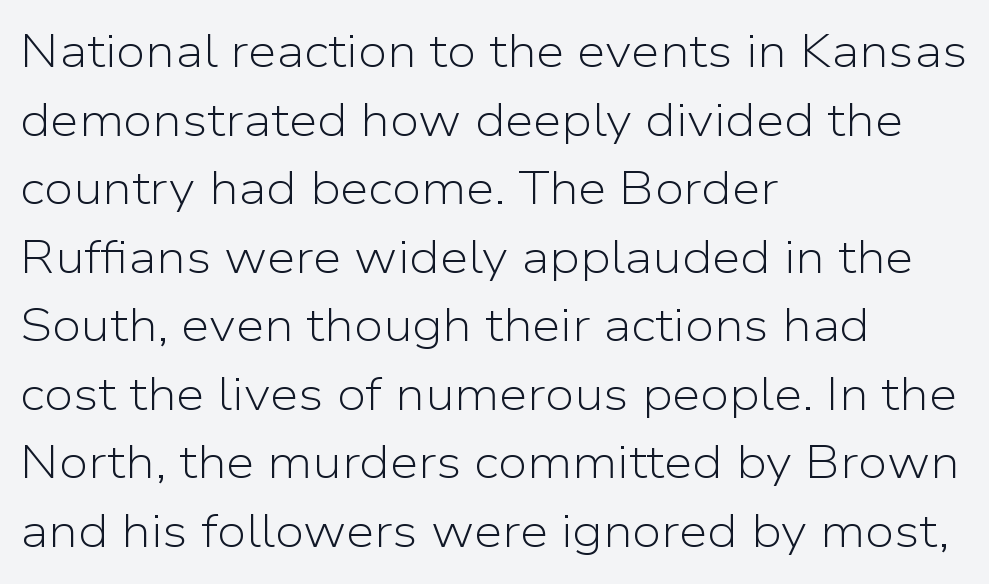
Ordinary non-slanted type is in use. Typographically, this falls in the sans-serif category. Plain, unruled lines of type. Character widths vary here, with narrow letters taking less room than wide ones.
